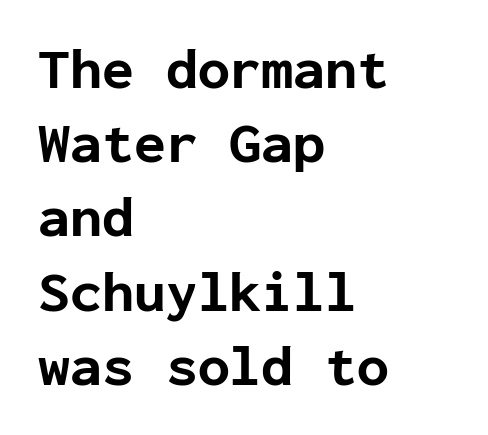
Q: Is the text bold? A: Yes.
Q: Is the text italic (slanted)? A: No, it is upright.
Q: Is the typeface a serif or a sans-serif typeface? A: Sans-serif.
Q: Is the text underlined? A: No.
Q: How is the paragraph aligned? A: Left-aligned.
Q: Is the spacing between letters normal or unusually wide? A: Normal.
Q: Is the spacing between lines tight, normal or loose? A: Normal.
Q: Width (condensed, normal, or wide)? A: Normal.
Q: Stroke contrast? A: Low.
Q: x-height? A: Medium.
Q: Monospaced? A: Yes.
